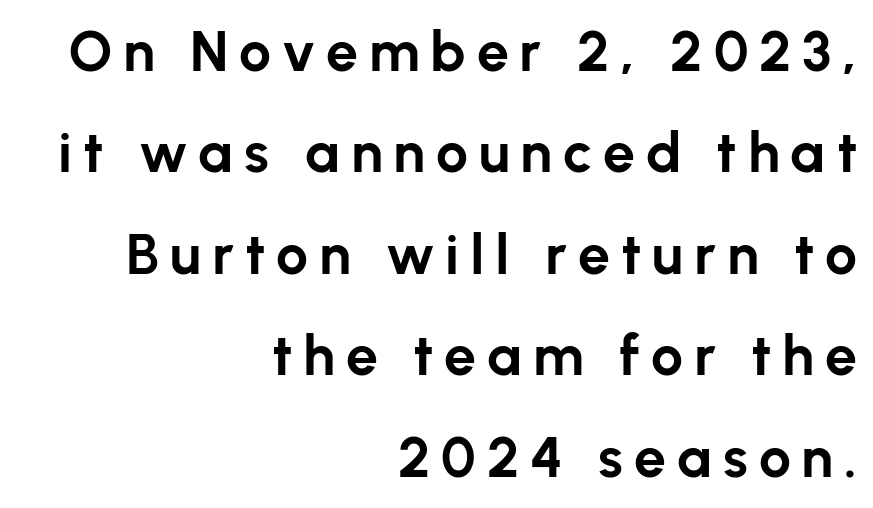
{"serif": "no", "italic": "no", "bold": "yes", "weight": "bold", "width": "normal", "stroke_contrast": "low", "x_height": "medium", "monospaced": "no", "underline": "no", "align": "right", "line_spacing_ratio": 1.78, "glyph_px": 57}
